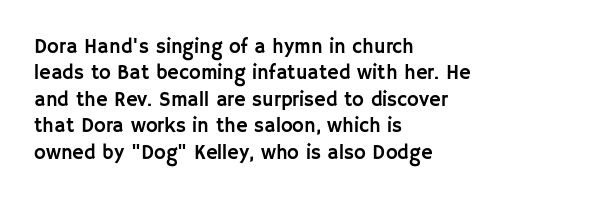
{"italic": "no", "underline": "no", "align": "left", "line_spacing": "normal", "line_spacing_ratio": 1.32, "letter_spacing": "normal", "letter_spacing_em": 0.0, "glyph_px": 20}
